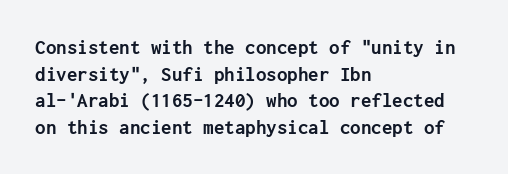
The image shows 21 px bold type, upright; set left-aligned, normal line spacing (1.27x), normal letter spacing, not underlined.
